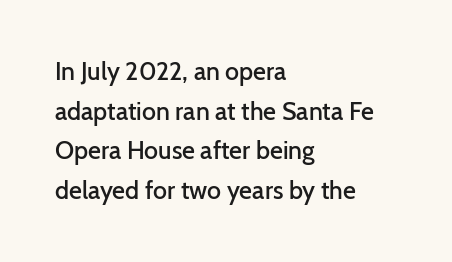
The image shows 25 px text type, upright; set left-aligned, normal line spacing (1.59x), normal letter spacing, not underlined.
